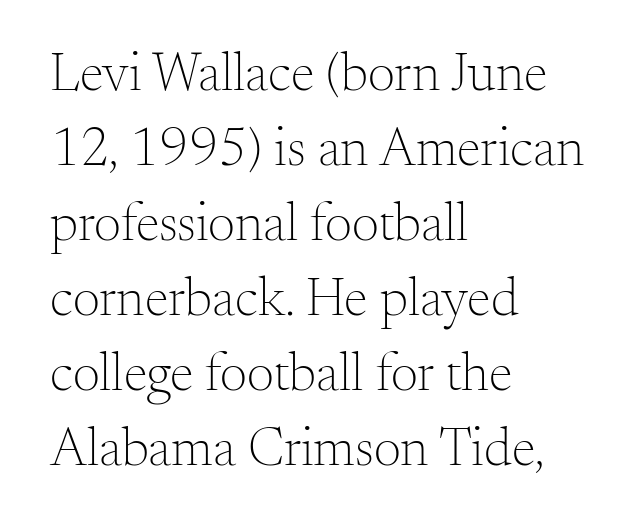
{"serif": "yes", "italic": "no", "bold": "no", "weight": "light", "width": "normal", "stroke_contrast": "medium", "x_height": "small", "monospaced": "no", "underline": "no", "align": "left", "line_spacing": "normal", "line_spacing_ratio": 1.39, "letter_spacing": "normal", "letter_spacing_em": 0.0, "glyph_px": 54}
